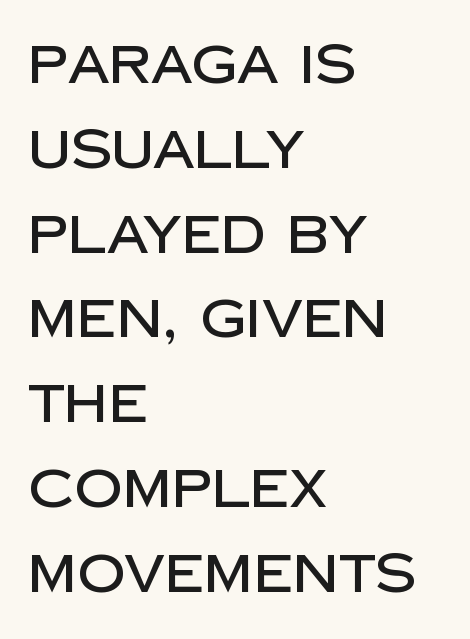
The image shows 53 px sans-serif type, upright; set left-aligned, normal line spacing (1.6x), normal letter spacing, not underlined; low stroke contrast and a large x-height.
